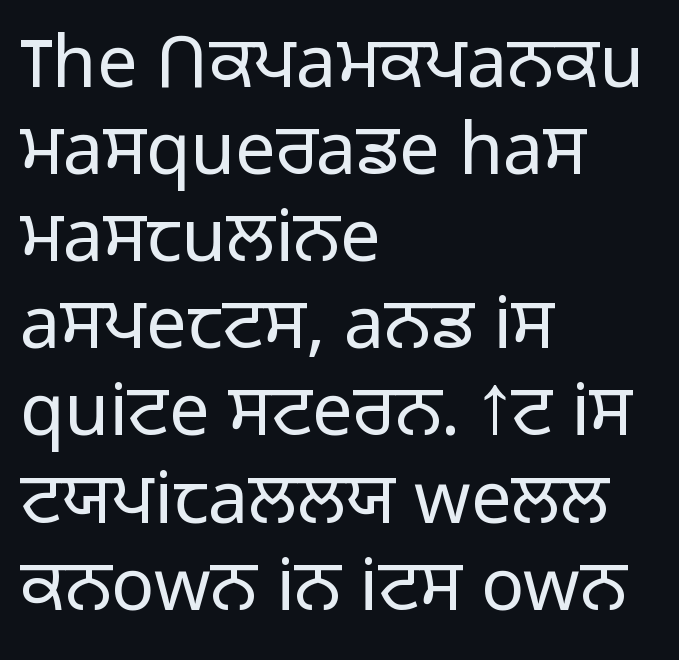
The type is set solid horizontally, with unmodified tracking. The typeface chosen for these lines omits serifs. Ascenders rise straight up at ninety degrees. Plain, unruled lines of type.
